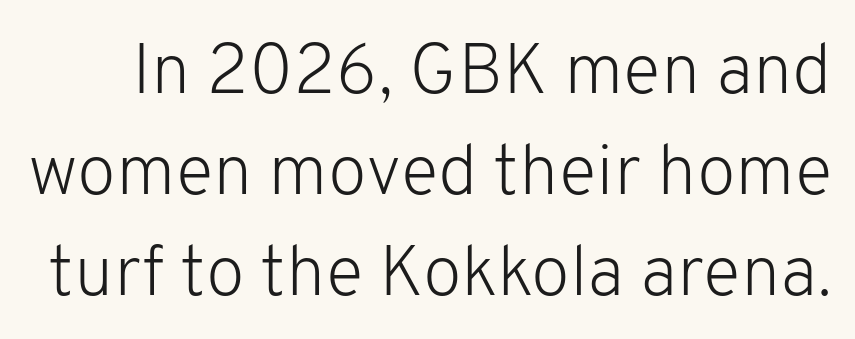
Q: Is the text bold? A: No.
Q: Is the text italic (slanted)? A: No, it is upright.
Q: Is the typeface a serif or a sans-serif typeface? A: Sans-serif.
Q: Is the text underlined? A: No.
Q: Is the spacing between letters normal or unusually wide? A: Normal.
Q: Is the spacing between lines tight, normal or loose? A: Normal.
Q: Width (condensed, normal, or wide)? A: Normal.
Q: Stroke contrast? A: Low.
Q: x-height? A: Medium.
Q: Monospaced? A: No.
